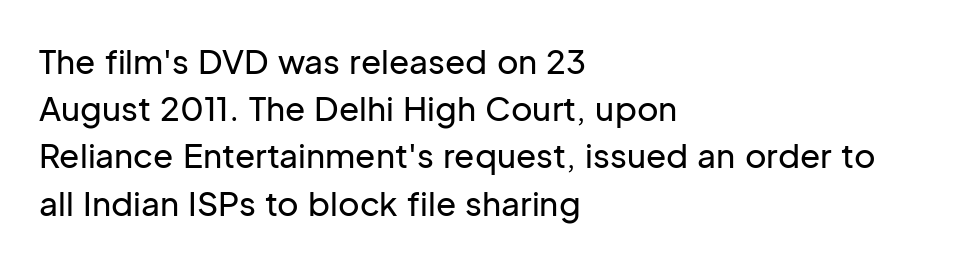
Q: Is the text italic (slanted)? A: No, it is upright.
Q: Is the typeface a serif or a sans-serif typeface? A: Sans-serif.
Q: Is the text underlined? A: No.
Q: How is the paragraph aligned? A: Left-aligned.
Q: Is the spacing between letters normal or unusually wide? A: Normal.
Q: Is the spacing between lines tight, normal or loose? A: Normal.
Q: Width (condensed, normal, or wide)? A: Normal.
Q: Stroke contrast? A: Low.
Q: x-height? A: Medium.
Q: Monospaced? A: No.
